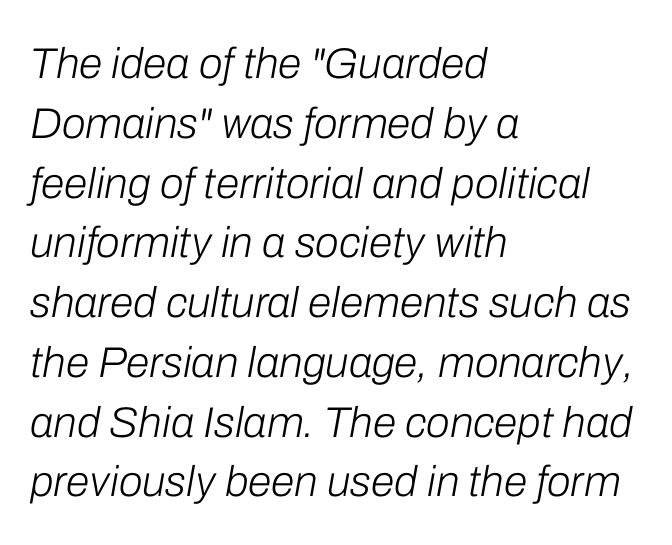
The leading is moderate, giving the passage an even texture. Unmarked baselines from the first word to the last. Style check: oblique. The letters sit at their default tracking, neither squeezed nor spread.
